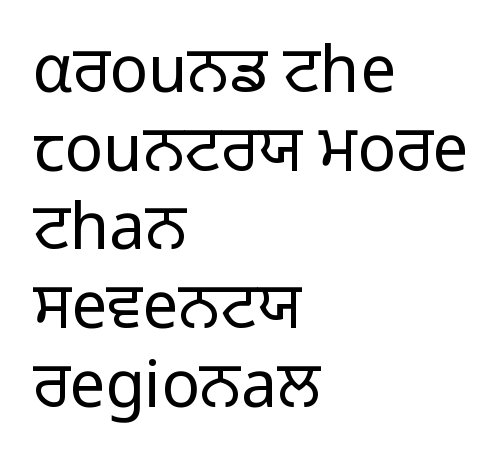
Q: Is the text bold? A: No.
Q: Is the text italic (slanted)? A: No, it is upright.
Q: Is the typeface a serif or a sans-serif typeface? A: Sans-serif.
Q: Is the text underlined? A: No.
Q: How is the paragraph aligned? A: Left-aligned.
Q: Is the spacing between letters normal or unusually wide? A: Normal.
Q: Width (condensed, normal, or wide)? A: Normal.
Q: Stroke contrast? A: Low.
Q: x-height? A: Medium.
Q: Monospaced? A: No.
